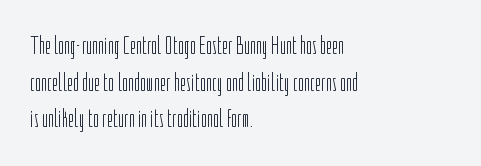
The image shows 26 px text type, upright; set left-aligned, normal line spacing (1.41x), normal letter spacing, not underlined.
